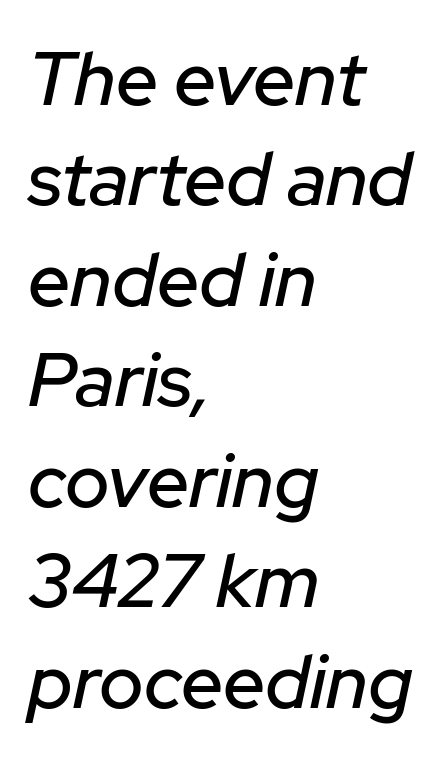
{"italic": "yes", "lean": "right", "slant_degrees": 12, "width": "normal", "stroke_contrast": "low", "x_height": "medium", "monospaced": "no", "underline": "no", "align": "left", "line_spacing": "normal", "line_spacing_ratio": 1.34, "letter_spacing": "normal", "letter_spacing_em": 0.0, "glyph_px": 75}
